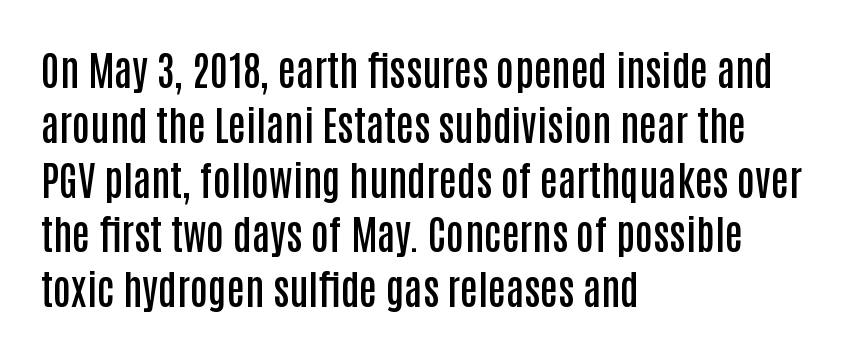
Q: Is the text bold? A: Semi-bold.
Q: Is the text italic (slanted)? A: No, it is upright.
Q: Is the typeface a serif or a sans-serif typeface? A: Sans-serif.
Q: Is the text underlined? A: No.
Q: How is the paragraph aligned? A: Left-aligned.
Q: Is the spacing between letters normal or unusually wide? A: Normal.
Q: Is the spacing between lines tight, normal or loose? A: Normal.
Q: Width (condensed, normal, or wide)? A: Condensed.
Q: Stroke contrast? A: Low.
Q: x-height? A: Large.
Q: Monospaced? A: No.
